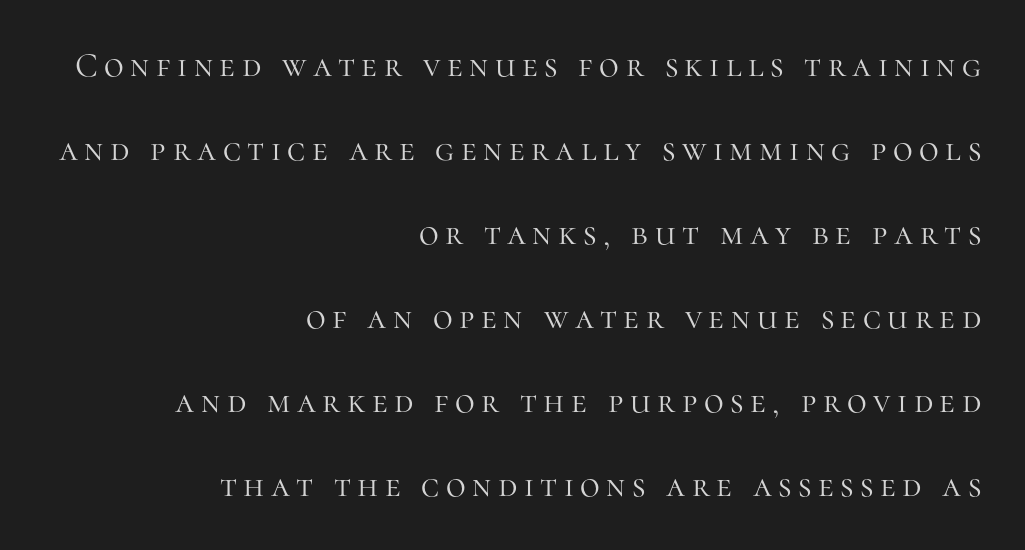
The designer went with a serif here, giving each stem small feet. Whoever set this chose breathing room over compactness in the vertical rhythm. Weight class: somewhere from thin through regular. Quick note: underline off. Line endings align vertically; line beginnings do not. The passage shown is typed in a proportional face where columns would drift.
